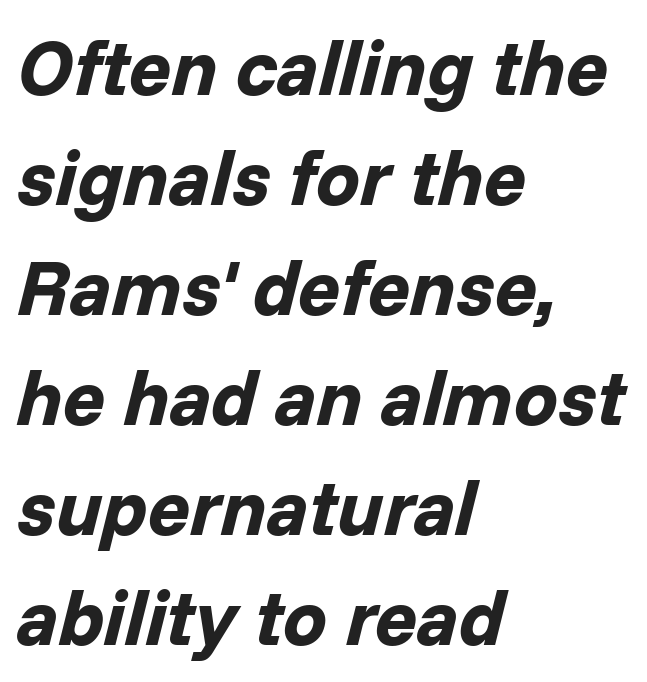
The image shows 78 px bold type, italic (leaning right); set left-aligned, normal line spacing (1.41x), normal letter spacing, not underlined; low stroke contrast and a medium x-height.
